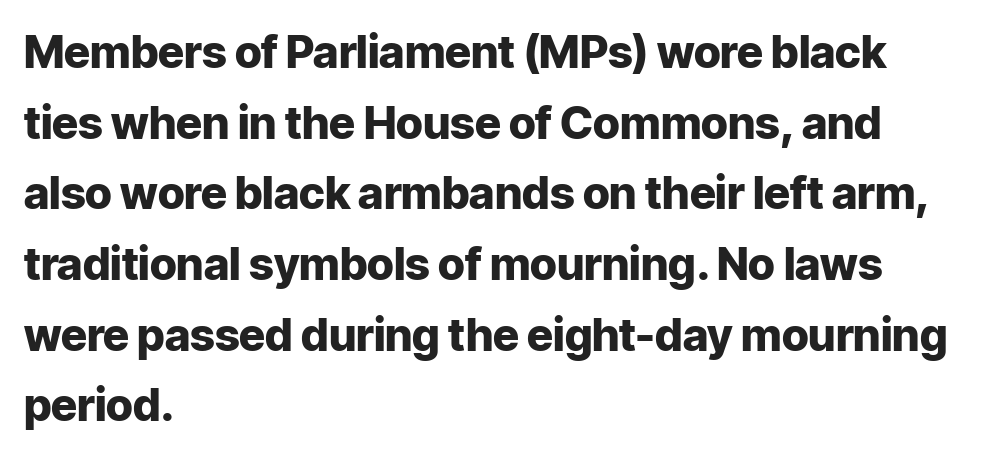
Q: Is the text bold? A: Yes.
Q: Is the text italic (slanted)? A: No, it is upright.
Q: Is the typeface a serif or a sans-serif typeface? A: Sans-serif.
Q: Is the text underlined? A: No.
Q: How is the paragraph aligned? A: Left-aligned.
Q: Is the spacing between letters normal or unusually wide? A: Normal.
Q: Is the spacing between lines tight, normal or loose? A: Normal.
Q: Width (condensed, normal, or wide)? A: Normal.
Q: Stroke contrast? A: Low.
Q: x-height? A: Medium.
Q: Monospaced? A: No.
